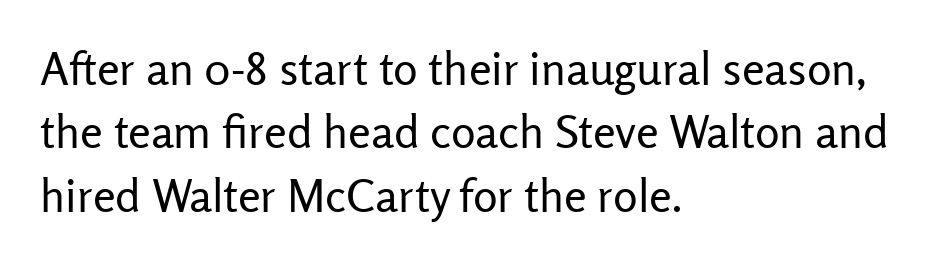
Q: Is the text bold? A: No.
Q: Is the text italic (slanted)? A: No, it is upright.
Q: Is the typeface a serif or a sans-serif typeface? A: Sans-serif.
Q: Is the text underlined? A: No.
Q: How is the paragraph aligned? A: Left-aligned.
Q: Is the spacing between letters normal or unusually wide? A: Normal.
Q: Is the spacing between lines tight, normal or loose? A: Normal.
Q: Width (condensed, normal, or wide)? A: Normal.
Q: Stroke contrast? A: Low.
Q: x-height? A: Medium.
Q: Monospaced? A: No.
